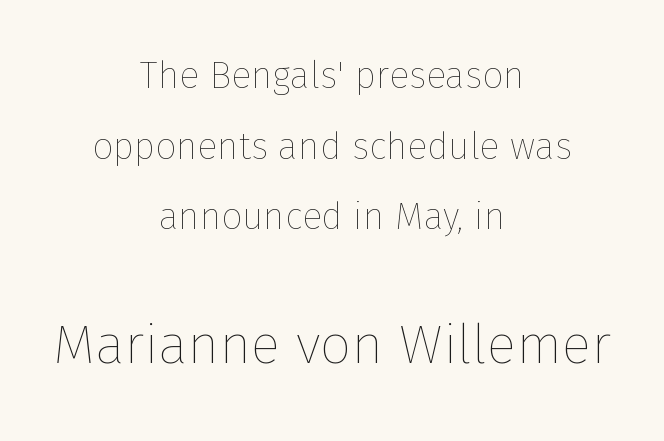
{"italic": "no", "bold": "no", "weight": "thin", "width": "normal", "stroke_contrast": "low", "x_height": "medium", "monospaced": "no", "underline": "no", "align": "center", "line_spacing": "loose", "line_spacing_ratio": 1.91, "letter_spacing": "normal", "letter_spacing_em": 0.0, "larger_block": "second", "size_ratio": 1.49, "glyph_px": 55}
